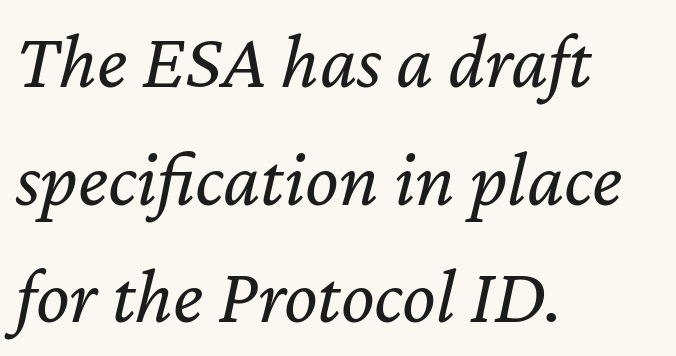
Clear beneath every line of the passage. In terms of letterspacing, this is plain default setting. Nothing heavy about these letters — not bold at all. These lines were composed using italics. Notice how descenders clear the ascenders below comfortably — that's standard leading.
